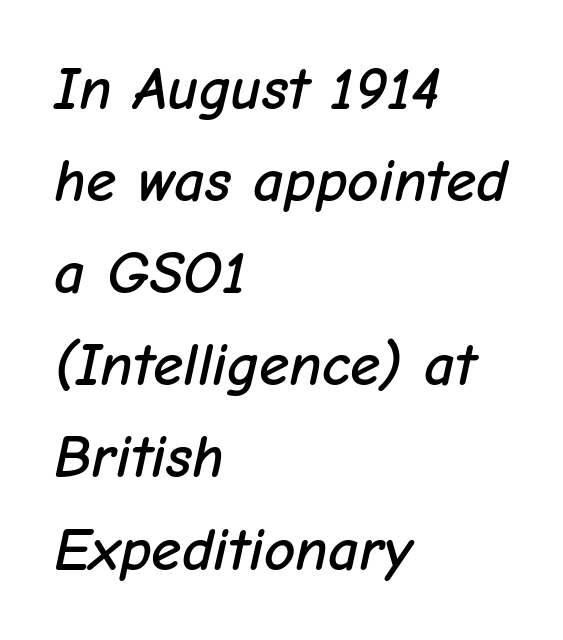
Q: Is the text italic (slanted)? A: Yes, it leans right by about 12 degrees.
Q: Is the text underlined? A: No.
Q: How is the paragraph aligned? A: Left-aligned.
Q: Is the spacing between letters normal or unusually wide? A: Normal.
Q: Is the spacing between lines tight, normal or loose? A: Normal.
Q: Width (condensed, normal, or wide)? A: Normal.
Q: Stroke contrast? A: Low.
Q: x-height? A: Medium.
Q: Monospaced? A: No.
